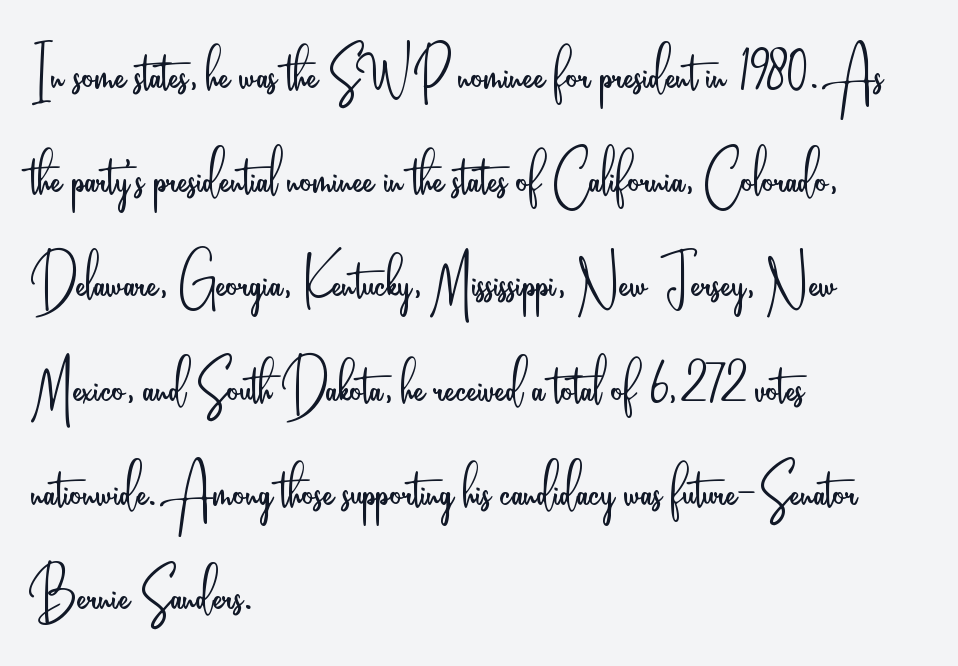
The image shows 75 px light, condensed sans-serif type; set left-aligned, normal line spacing (1.39x), normal letter spacing, not underlined; low stroke contrast and a small x-height.
